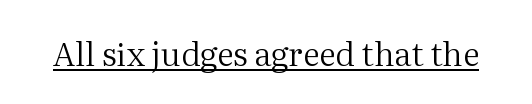
This rendering leaves character spacing at its baseline value. The cut favours lightness, reaching ordinary text weight at its darkest. Classification — serif. Note the varied advance widths — an 'i' is clearly narrower than an 'm'.
